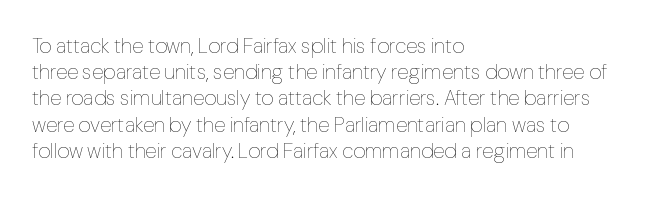
Does extra space separate the letters? No, they use regular spacing. Layout note: lines flush left. The area under the type is left untouched. This reads as an unemphasized weight, regular at the heaviest. This is roman type, the default non-slanted kind. Vertical spacing — default.
